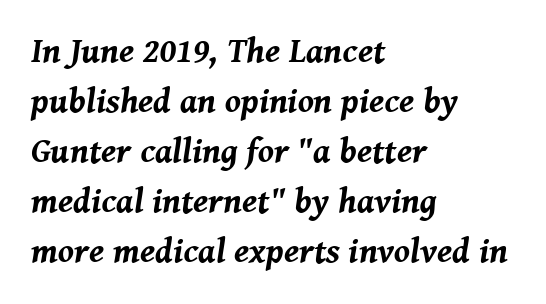
{"italic": "yes", "lean": "right", "slant_degrees": 8, "bold": "yes", "weight": "bold", "width": "normal", "stroke_contrast": "medium", "x_height": "medium", "monospaced": "no", "underline": "no", "align": "left", "line_spacing": "normal", "line_spacing_ratio": 1.43, "letter_spacing": "normal", "letter_spacing_em": 0.0, "glyph_px": 35}
